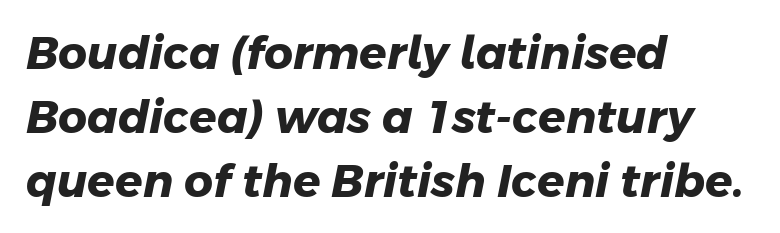
{"serif": "no", "bold": "yes", "weight": "heavy", "width": "normal", "stroke_contrast": "low", "x_height": "medium", "monospaced": "no", "underline": "no", "align": "left", "line_spacing": "normal", "line_spacing_ratio": 1.42, "letter_spacing": "normal", "letter_spacing_em": 0.0, "glyph_px": 45}
